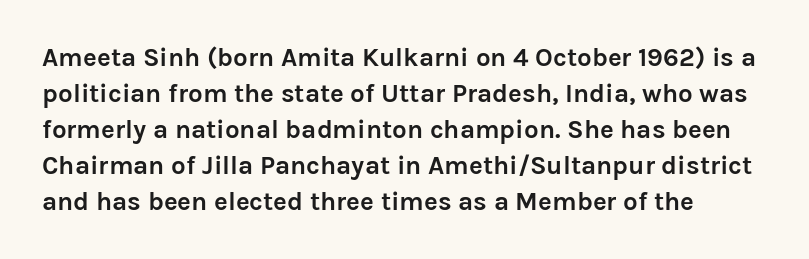
{"italic": "no", "bold": "yes", "underline": "no", "align": "left", "line_spacing": "normal", "line_spacing_ratio": 1.38, "letter_spacing": "normal", "letter_spacing_em": 0.0, "glyph_px": 26}
